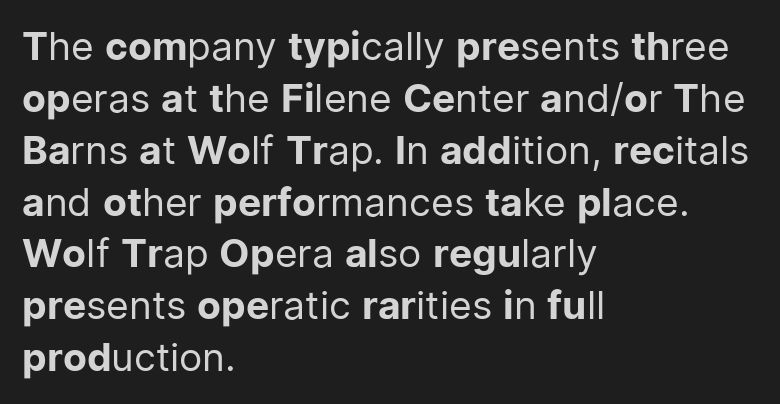
The image shows 39 px regular-weight sans-serif type, upright; set left-aligned, normal line spacing (1.33x), normal letter spacing, not underlined; low stroke contrast and a medium x-height.
